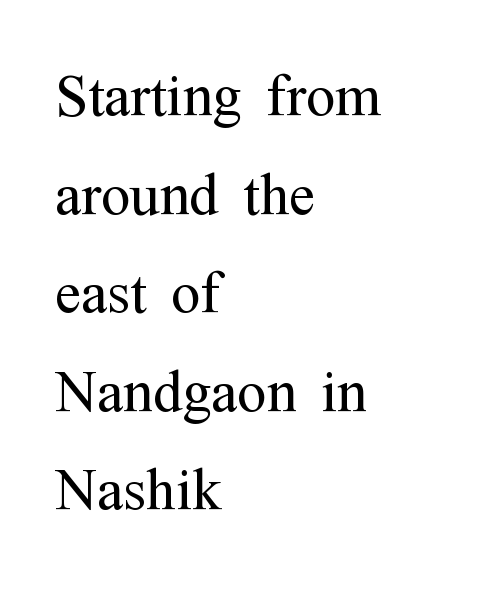
Q: Is the text bold? A: No.
Q: Is the text italic (slanted)? A: No, it is upright.
Q: Is the typeface a serif or a sans-serif typeface? A: Serif.
Q: Is the text underlined? A: No.
Q: How is the paragraph aligned? A: Left-aligned.
Q: Is the spacing between letters normal or unusually wide? A: Normal.
Q: Is the spacing between lines tight, normal or loose? A: Normal.
Q: Width (condensed, normal, or wide)? A: Condensed.
Q: Stroke contrast? A: Medium.
Q: x-height? A: Medium.
Q: Monospaced? A: No.
